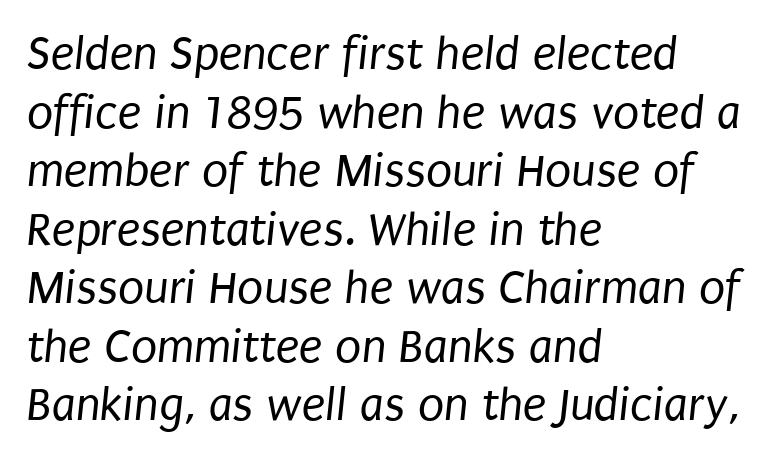
{"serif": "no", "bold": "no", "weight": "regular", "width": "condensed", "stroke_contrast": "low", "x_height": "large", "monospaced": "no", "underline": "no", "align": "left", "line_spacing_ratio": 1.22, "letter_spacing": "normal", "letter_spacing_em": 0.0, "glyph_px": 48}
